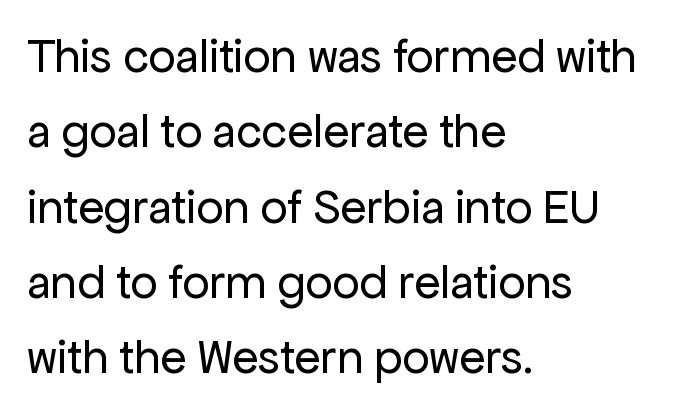
The cut favours lightness, reaching ordinary text weight at its darkest. Unlike a traditional serif, this face leaves its strokes unadorned. Each letter keeps its own natural width here, so spacing adapts to shape. Posture: straight, roman, zero tilt. Quick note: underline off. Line beginnings align vertically; line endings do not.
